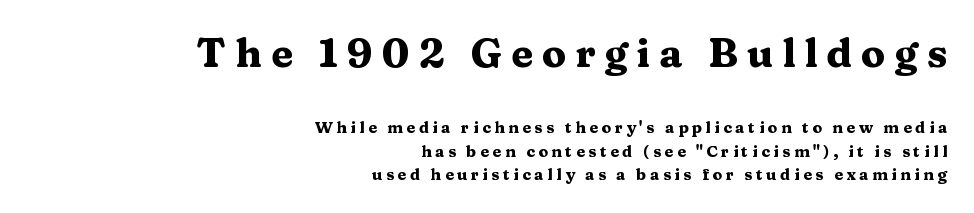
{"serif": "yes", "italic": "no", "bold": "yes", "weight": "heavy", "width": "wide", "stroke_contrast": "medium", "x_height": "medium", "monospaced": "no", "underline": "no", "align": "right", "line_spacing": "normal", "line_spacing_ratio": 1.46, "letter_spacing": "wide", "letter_spacing_em": 0.22, "larger_block": "first", "size_ratio": 2.5, "glyph_px": 40}
